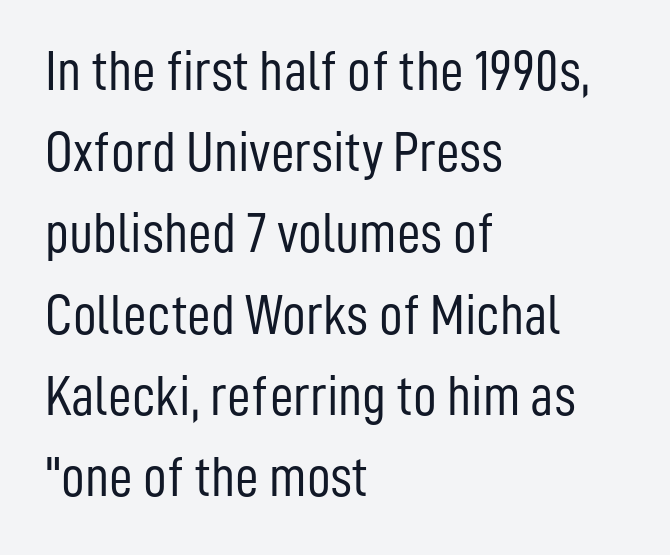
Q: Is the text bold? A: No.
Q: Is the text italic (slanted)? A: No, it is upright.
Q: Is the typeface a serif or a sans-serif typeface? A: Sans-serif.
Q: Is the text underlined? A: No.
Q: How is the paragraph aligned? A: Left-aligned.
Q: Is the spacing between letters normal or unusually wide? A: Normal.
Q: Is the spacing between lines tight, normal or loose? A: Normal.
Q: Width (condensed, normal, or wide)? A: Condensed.
Q: Stroke contrast? A: Low.
Q: x-height? A: Medium.
Q: Monospaced? A: No.
